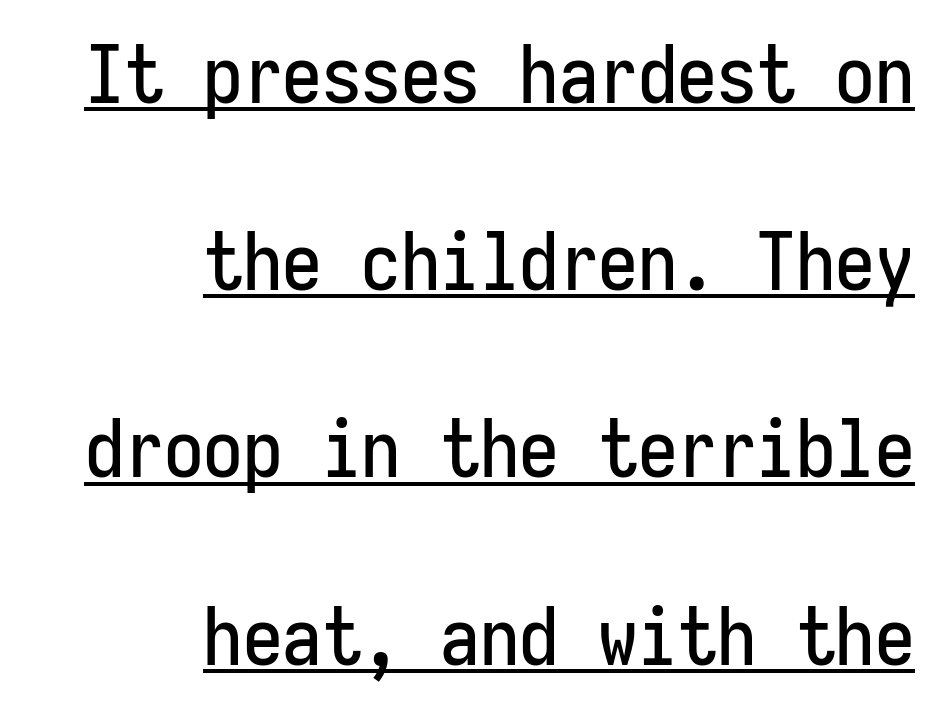
Notice how a bar underscores the lettering throughout. This rendering employs a face without finishing strokes, i.e., a sans-serif. How would I describe the line gaps? Wide and relaxed. The typography opts for an upright posture over an oblique one.
